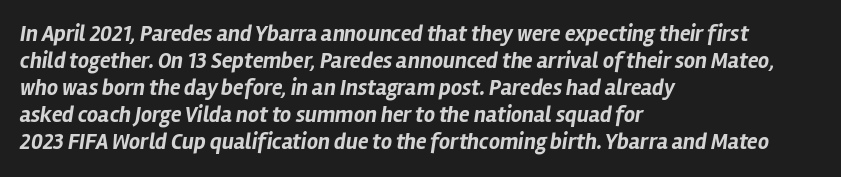
Q: Is the text bold? A: Yes.
Q: Is the text italic (slanted)? A: Yes, it leans right by about 12 degrees.
Q: Is the text underlined? A: No.
Q: How is the paragraph aligned? A: Left-aligned.
Q: Is the spacing between letters normal or unusually wide? A: Normal.
